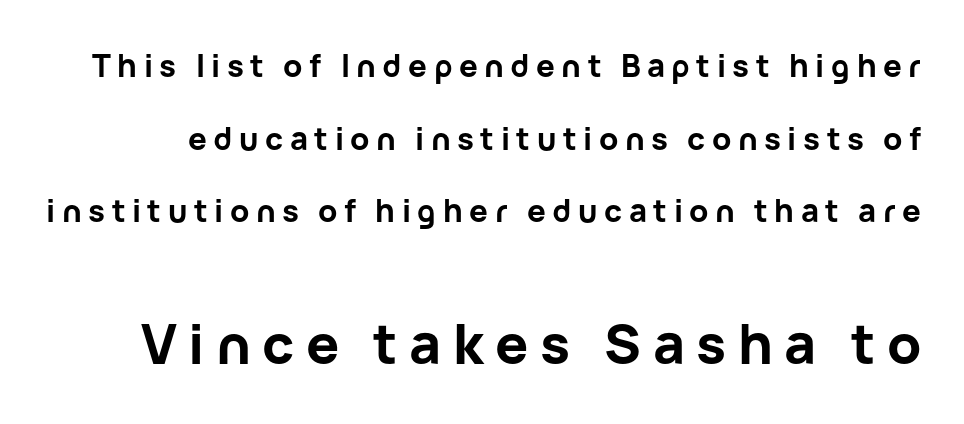
The image shows 55 px bold sans-serif type, upright; set loose line spacing (2.34x), unusually wide letter spacing (+0.21 em), not underlined; the second (bottom) block is 1.77x larger; low stroke contrast and a medium x-height.
